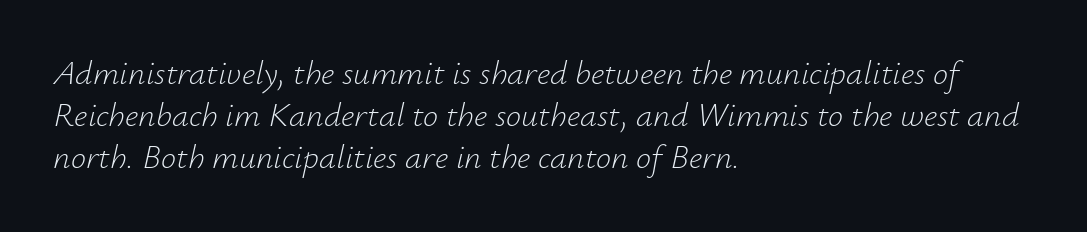
The image shows 34 px light type, italic (leaning right); set left-aligned, line spacing 1.24x, normal letter spacing, not underlined; low stroke contrast and a small x-height.
